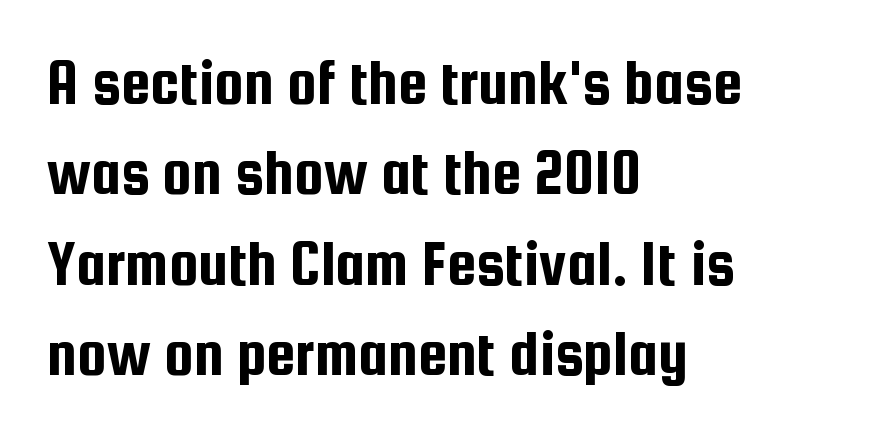
Q: Is the text italic (slanted)? A: No, it is upright.
Q: Is the typeface a serif or a sans-serif typeface? A: Sans-serif.
Q: Is the text underlined? A: No.
Q: How is the paragraph aligned? A: Left-aligned.
Q: Is the spacing between letters normal or unusually wide? A: Normal.
Q: Is the spacing between lines tight, normal or loose? A: Normal.
Q: Width (condensed, normal, or wide)? A: Condensed.
Q: Stroke contrast? A: Low.
Q: x-height? A: Medium.
Q: Monospaced? A: No.
